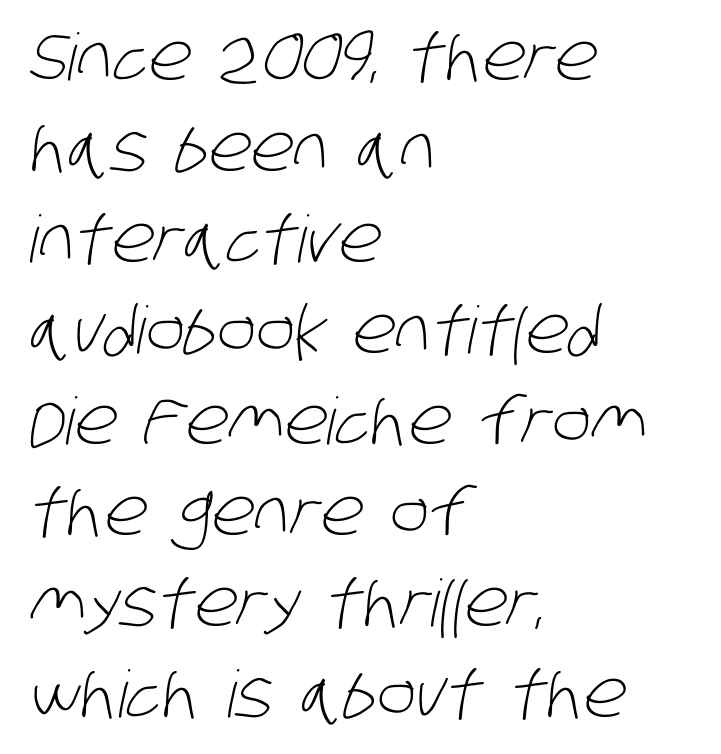
Character widths vary here, with narrow letters taking less room than wide ones. The weight would be labelled regular, book, light, or lighter still. The glyphs in this specimen are sans serif. Between one letter and the next there's only the usual sliver of space.
